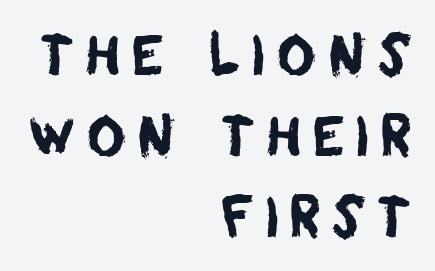
{"serif": "no", "width": "normal", "stroke_contrast": "low", "x_height": "large", "monospaced": "no", "underline": "no", "align": "right", "line_spacing": "normal", "line_spacing_ratio": 1.5, "glyph_px": 54}
